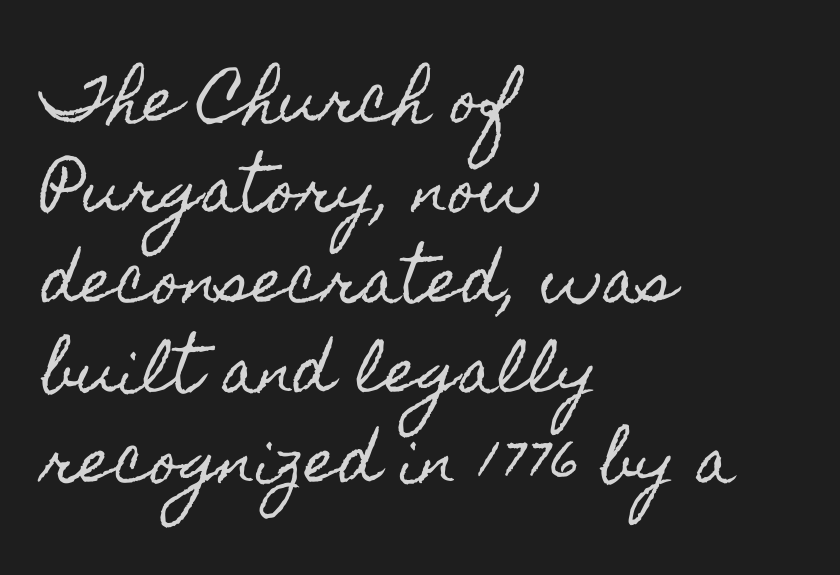
{"width": "condensed", "x_height": "small", "monospaced": "no", "underline": "no", "align": "left", "line_spacing": "normal", "line_spacing_ratio": 1.53, "letter_spacing": "normal", "letter_spacing_em": 0.0, "glyph_px": 59}
